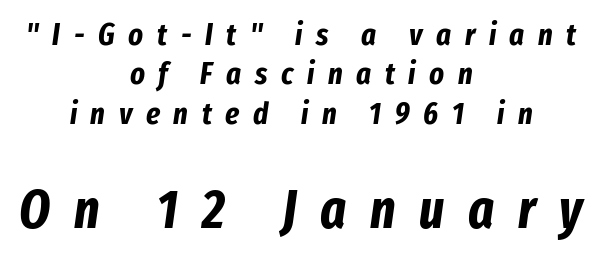
Words float on clear page, feet unadorned. These lines have a slow, spaced-out rhythm from letter to letter. The letters are bold, with thick, heavy strokes. The text block is weighted toward neither margin, spreading evenly from the middle.
